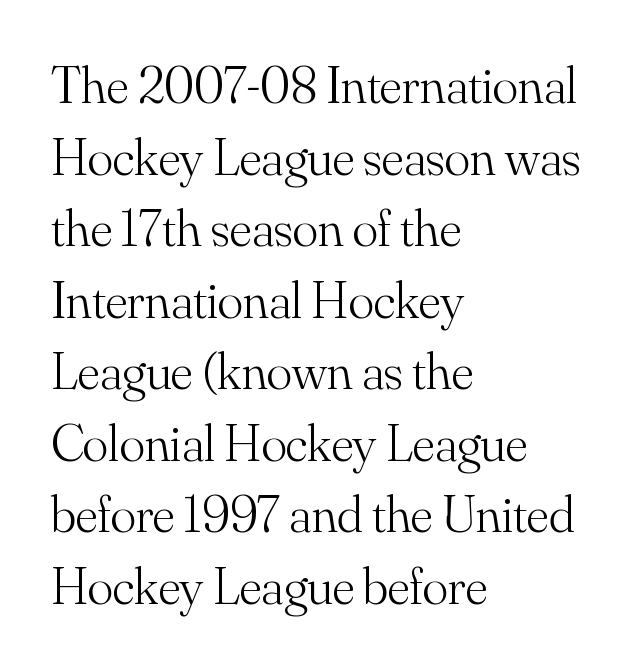
The image shows 53 px light serif type, upright; set left-aligned, normal line spacing (1.35x), normal letter spacing, not underlined; medium stroke contrast and a small x-height.
